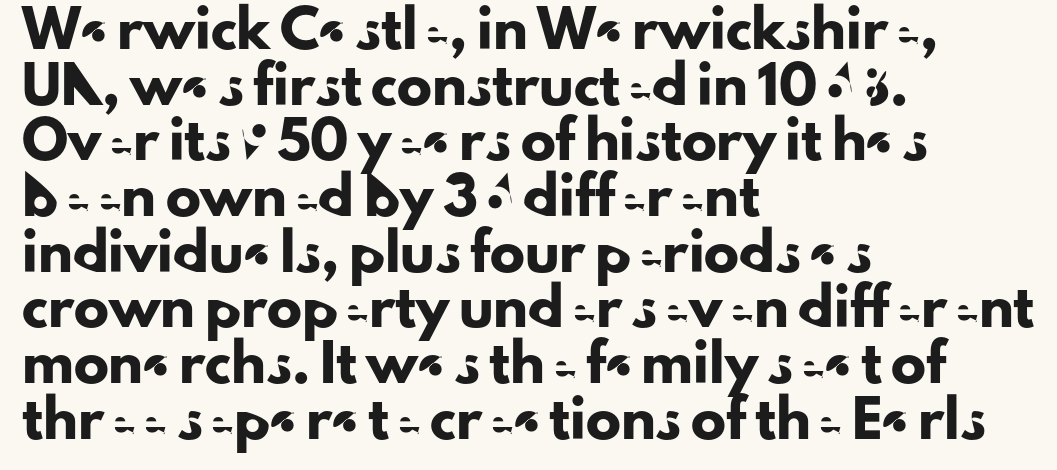
{"serif": "no", "italic": "no", "width": "normal", "stroke_contrast": "low", "x_height": "small", "monospaced": "no", "underline": "no", "align": "left", "line_spacing": "normal", "line_spacing_ratio": 1.59, "letter_spacing": "normal", "letter_spacing_em": 0.0, "glyph_px": 35}
